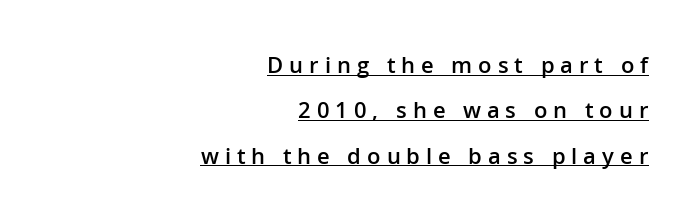
Q: Is the text bold? A: Semi-bold.
Q: Is the text italic (slanted)? A: No, it is upright.
Q: Is the text underlined? A: Yes.
Q: How is the paragraph aligned? A: Right-aligned.
Q: Is the spacing between letters normal or unusually wide? A: Unusually wide.
Q: Is the spacing between lines tight, normal or loose? A: Loose.
